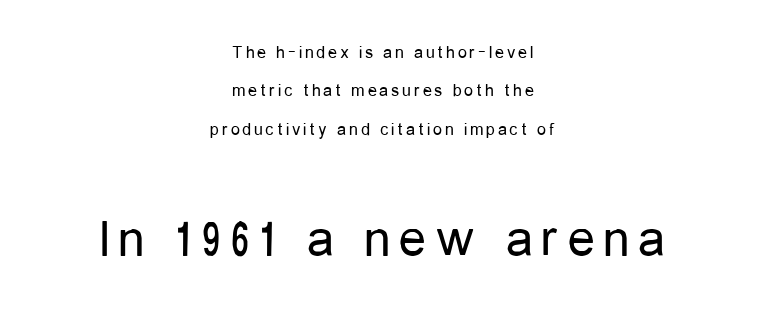
The lettering stays uniformly vertical, giving the passage a roman look. One-word summary of the alignment: center. Spacing verdict: proportional, widths tailored to each character. Is this a sans? Yes — the strokes have no serifs. Decoration check: the copy has no underline. One glance says open: line gaps are wider than usual.
